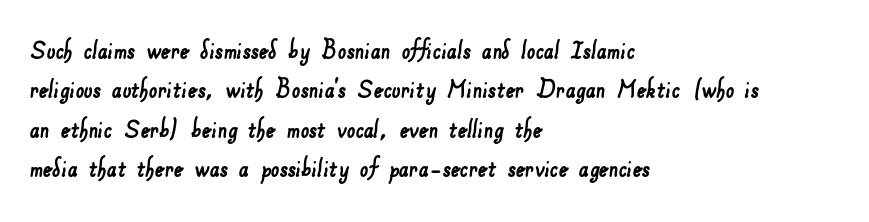
{"serif": "no", "width": "normal", "stroke_contrast": "low", "x_height": "small", "monospaced": "no", "underline": "no", "align": "left", "line_spacing": "normal", "line_spacing_ratio": 1.31, "letter_spacing": "normal", "letter_spacing_em": 0.0, "glyph_px": 30}
